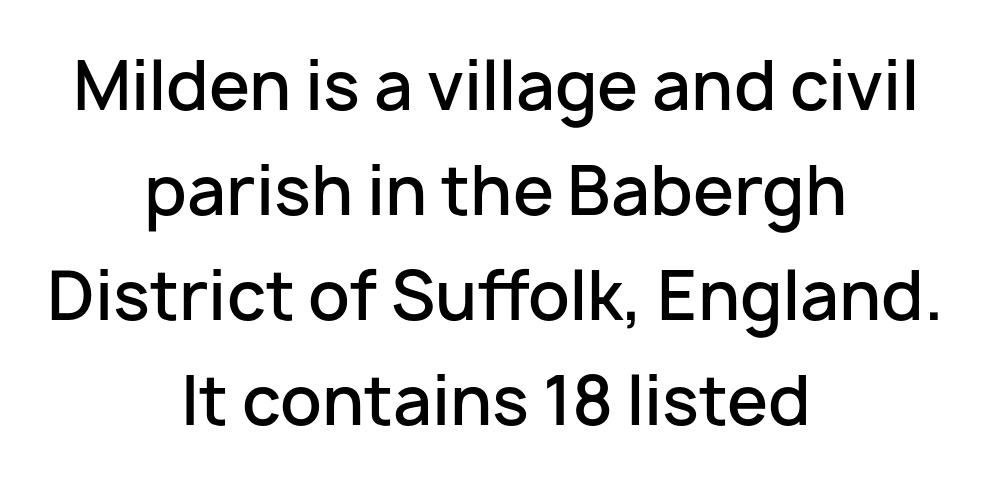
Q: Is the text bold? A: Semi-bold.
Q: Is the text italic (slanted)? A: No, it is upright.
Q: Is the typeface a serif or a sans-serif typeface? A: Sans-serif.
Q: Is the text underlined? A: No.
Q: How is the paragraph aligned? A: Centered.
Q: Is the spacing between letters normal or unusually wide? A: Normal.
Q: Is the spacing between lines tight, normal or loose? A: Normal.
Q: Width (condensed, normal, or wide)? A: Normal.
Q: Stroke contrast? A: Low.
Q: x-height? A: Medium.
Q: Monospaced? A: No.
